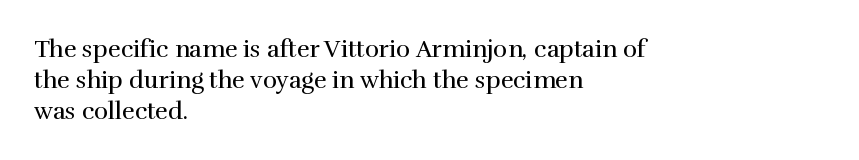
These lines keep a tight, regular rhythm from letter to letter. Notice how descenders clear the ascenders below comfortably — that's standard leading. These lines were composed using upright roman letters. One-word summary of the alignment: left. Nobody drew a line under any word here. The typesetting does not lean heavy: it is not bold.
